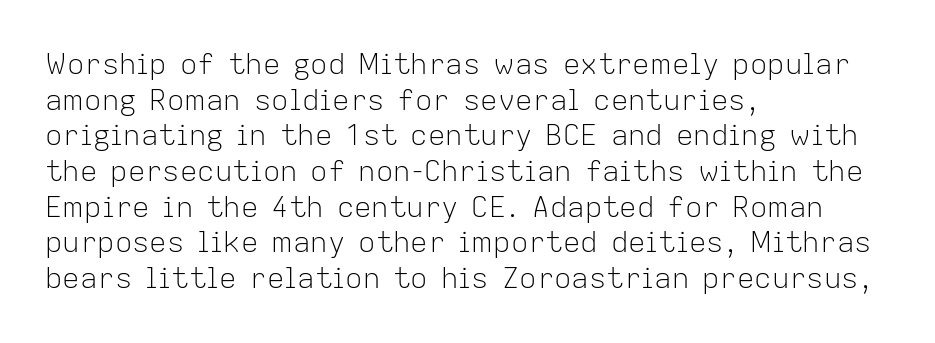
{"serif": "no", "italic": "no", "bold": "no", "weight": "light", "width": "normal", "stroke_contrast": "low", "x_height": "medium", "monospaced": "no", "underline": "no", "align": "left", "line_spacing_ratio": 1.23, "letter_spacing": "normal", "letter_spacing_em": 0.0, "glyph_px": 29}
